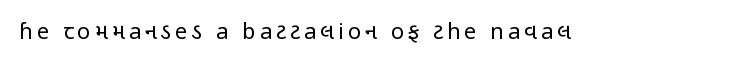
{"italic": "no", "bold": "no", "underline": "no", "glyph_px": 22}
